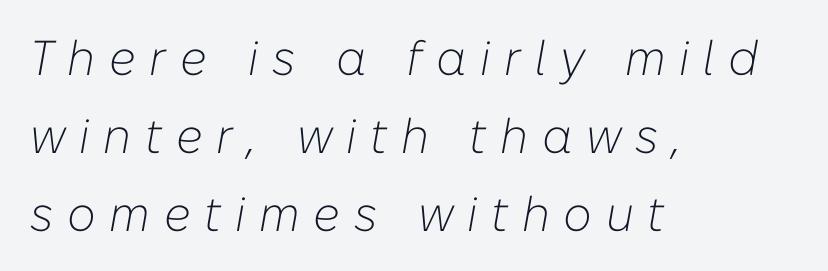
{"italic": "yes", "lean": "right", "slant_degrees": 10, "bold": "no", "weight": "light", "width": "normal", "stroke_contrast": "low", "x_height": "medium", "monospaced": "no", "underline": "no", "align": "left", "line_spacing": "normal", "line_spacing_ratio": 1.59, "letter_spacing": "wide", "letter_spacing_em": 0.28, "glyph_px": 49}
